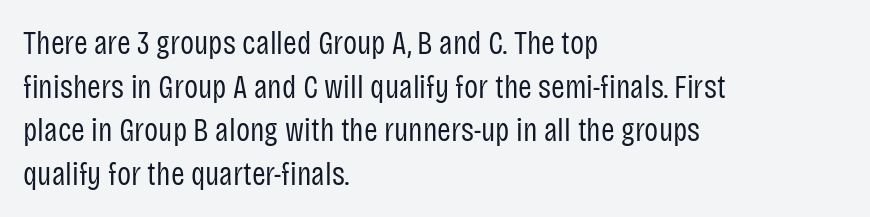
The passage shown is typed in a proportional face where columns would drift. The words here are not underlined. Check where the strokes stop: nothing finishes them off — pure sans. Caption: multi-line text, flush left, ragged right. Default kerning and tracking; the words read as compact shapes. The letterforms sit at book weight or below.
